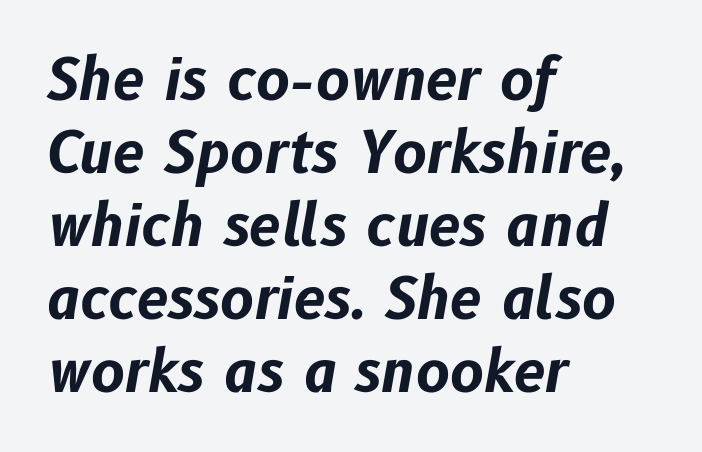
Regarding leading, the lines here are spaced in the standard way. The letters sit at their default tracking, neither squeezed nor spread. Students, this is bold: see how much ink each stroke carries. Note the varied advance widths — an 'i' is clearly narrower than an 'm'.
